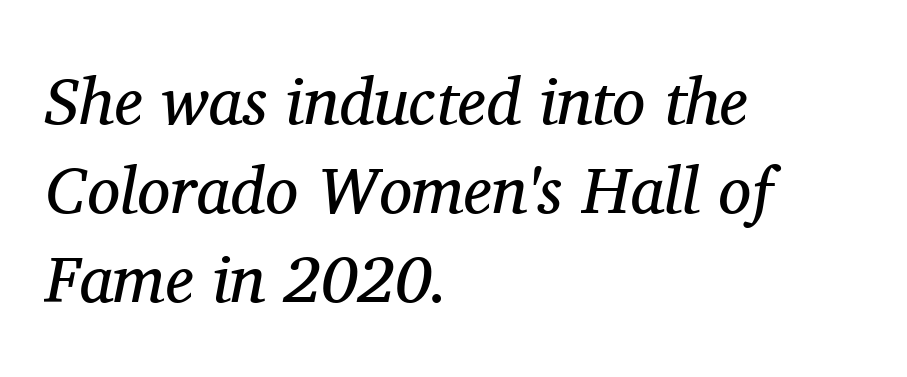
{"serif": "yes", "italic": "yes", "lean": "right", "slant_degrees": 11, "bold": "no", "weight": "regular", "width": "normal", "stroke_contrast": "medium", "x_height": "medium", "monospaced": "no", "underline": "no", "align": "left", "line_spacing": "normal", "line_spacing_ratio": 1.35, "letter_spacing": "normal", "letter_spacing_em": 0.0, "glyph_px": 66}
